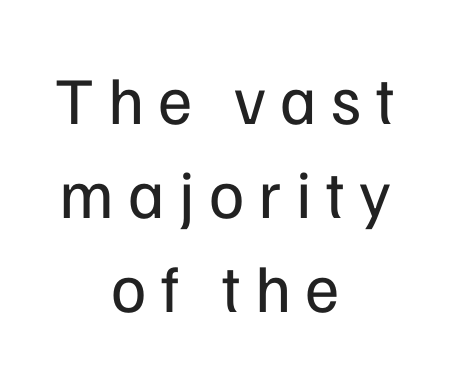
Quick note: not italic, upright. The letters advance in unequal steps, a hallmark of proportional type. Clear beneath every line of the passage. Which margin do the lines hug? Neither — every line sits in the middle. The block of text has a typical density, with ordinary space between rows. Each letter's strokes conclude bluntly, with no projecting serifs.
